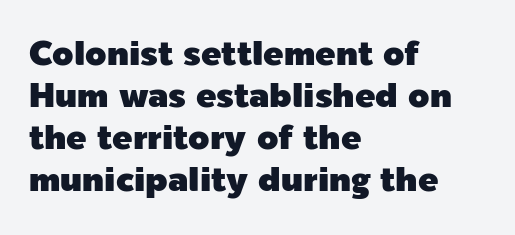
The image shows 34 px sans-serif type, upright; set left-aligned, line spacing 1.24x, normal letter spacing, not underlined; a medium x-height.
